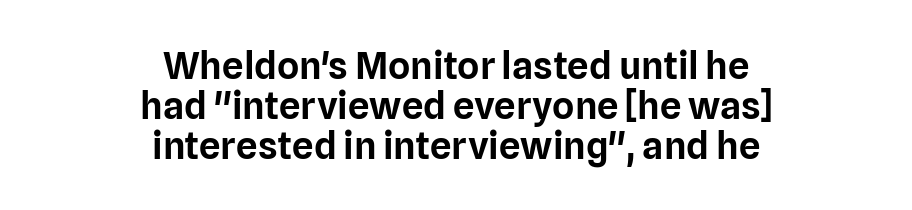
The image shows 38 px sans-serif type, upright; set centered, tight line spacing (1.05x), normal letter spacing, not underlined; low stroke contrast and a medium x-height.
